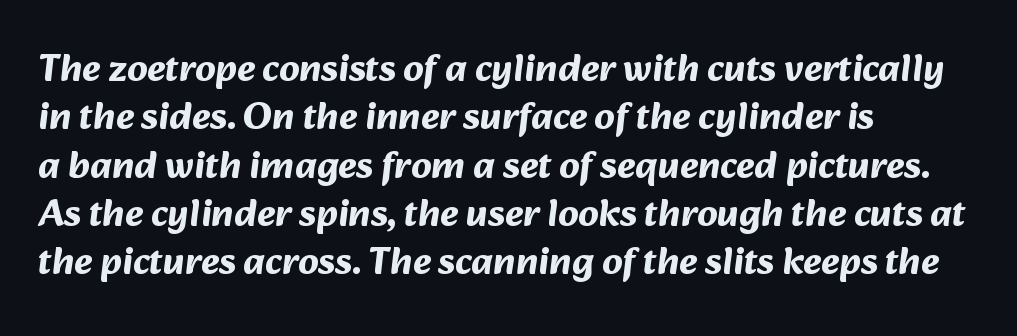
Thick stems and heavy bowls — unmistakably bold. This rendering features lettering with no underline. Teacher's note: observe the even left margin — that is flush-left alignment. Stroke terminals: plain, sans-serif.
